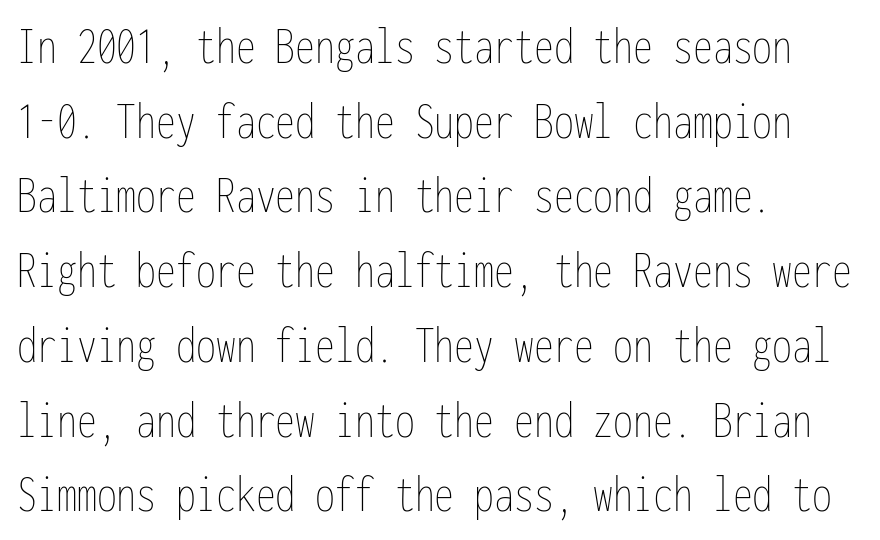
{"italic": "no", "bold": "no", "weight": "thin", "width": "condensed", "stroke_contrast": "low", "x_height": "medium", "monospaced": "yes", "underline": "no", "align": "left", "line_spacing": "normal", "line_spacing_ratio": 1.41, "letter_spacing": "normal", "letter_spacing_em": 0.0, "glyph_px": 53}
